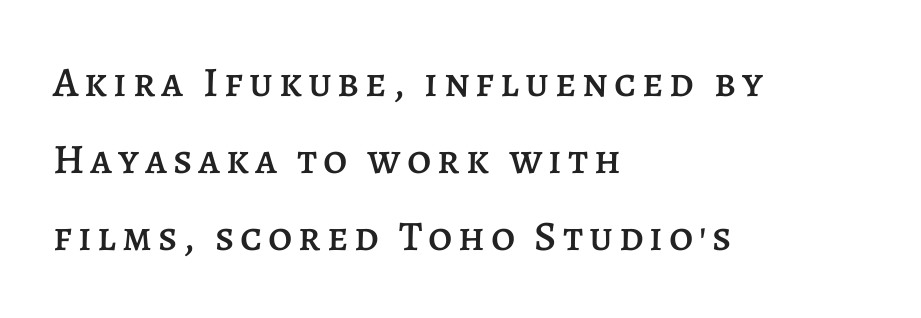
The image shows 42 px text type, upright; set left-aligned, line spacing 1.83x, not underlined; low stroke contrast and a large x-height.
